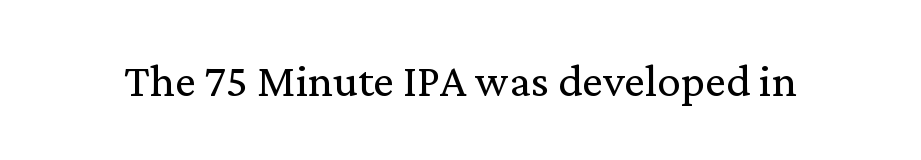
{"serif": "yes", "italic": "no", "bold": "no", "weight": "regular", "width": "normal", "stroke_contrast": "low", "x_height": "medium", "monospaced": "no", "underline": "no", "letter_spacing": "normal", "letter_spacing_em": 0.0, "glyph_px": 47}
